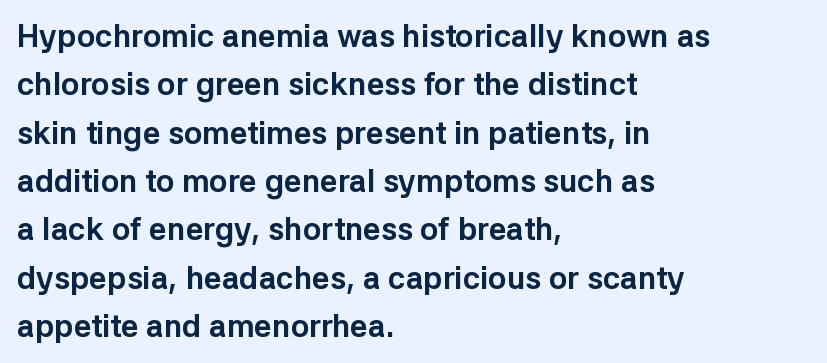
The image shows 31 px bold sans-serif type, upright; set left-aligned, normal line spacing (1.56x), normal letter spacing, not underlined; low stroke contrast and a medium x-height.
